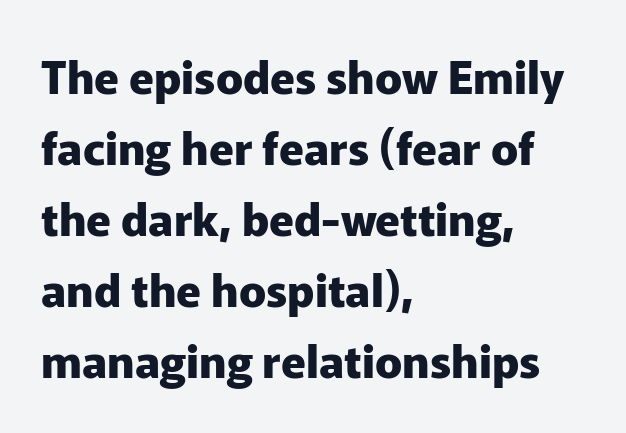
{"serif": "no", "italic": "no", "bold": "yes", "weight": "heavy", "width": "normal", "stroke_contrast": "low", "x_height": "medium", "monospaced": "no", "underline": "no", "align": "left", "line_spacing": "normal", "line_spacing_ratio": 1.58, "letter_spacing": "normal", "letter_spacing_em": 0.0, "glyph_px": 45}
